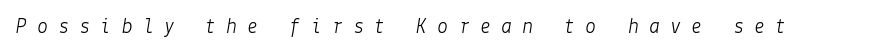
Q: Is the text bold? A: No.
Q: Is the text italic (slanted)? A: Yes, it leans right by about 9 degrees.
Q: Is the text underlined? A: No.
Q: Is the spacing between letters normal or unusually wide? A: Unusually wide.
